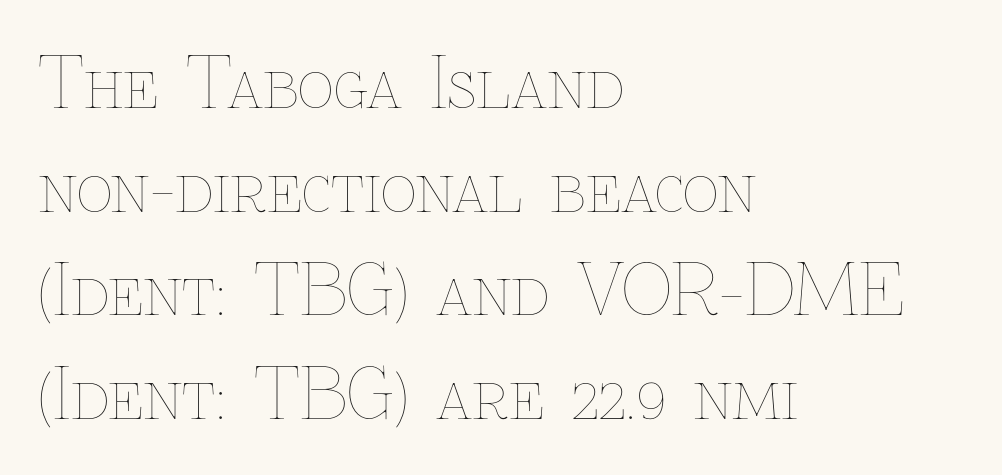
The words here are not underlined. Is there much room between lines? A standard amount, neither cramped nor airy. A student would call this left alignment; a typographer would say flush left, rag right. Counters stay open thanks to moderate or lighter strokes.
